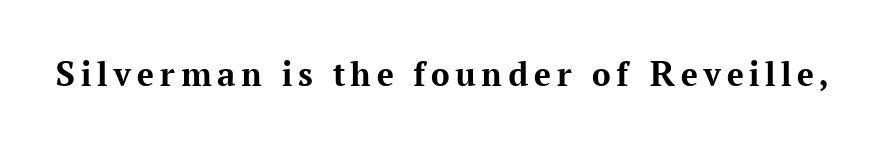
Varying glyph widths throughout — classic text-font behaviour. The baseline area is clear. The font family rendered here belongs to the serif group. The glyphs have the mass of a bold cut.
